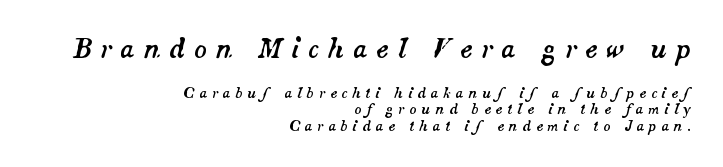
{"italic": "yes", "lean": "right", "slant_degrees": 14, "underline": "no", "align": "right", "line_spacing_ratio": 1.19, "letter_spacing": "wide", "letter_spacing_em": 0.34, "larger_block": "first", "size_ratio": 1.86, "glyph_px": 26}
